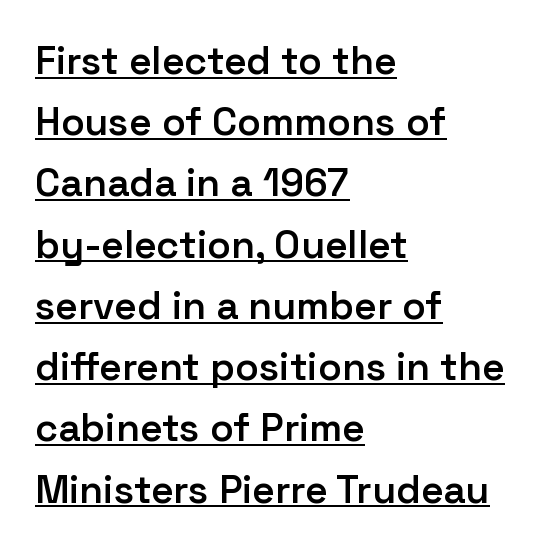
Q: Is the text bold? A: Semi-bold.
Q: Is the text italic (slanted)? A: No, it is upright.
Q: Is the typeface a serif or a sans-serif typeface? A: Sans-serif.
Q: Is the text underlined? A: Yes.
Q: How is the paragraph aligned? A: Left-aligned.
Q: Is the spacing between letters normal or unusually wide? A: Normal.
Q: Is the spacing between lines tight, normal or loose? A: Normal.
Q: Width (condensed, normal, or wide)? A: Normal.
Q: Stroke contrast? A: Low.
Q: x-height? A: Medium.
Q: Monospaced? A: No.
